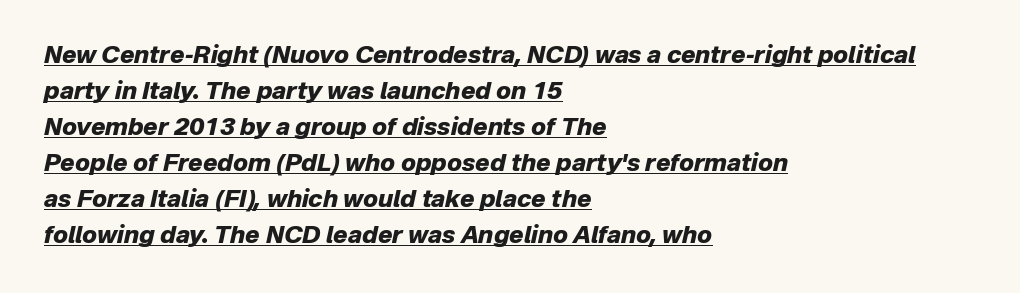
How are the letters spaced? Ordinarily, with no added tracking. The letters are bold, with thick, heavy strokes. Style check: oblique. Notice how a bar underscores the lettering throughout. Regarding leading, the lines here are spaced in the standard way.
